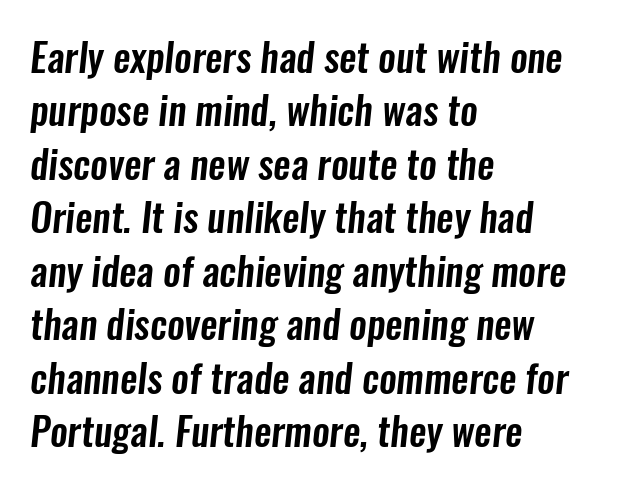
A classic flush-left, rag-right setting is used for this passage. Summary of vertical rhythm: regular, with standard interline spacing. Anything drawn beneath the words? Only blank space. Regarding serifs, this sample does without them.
